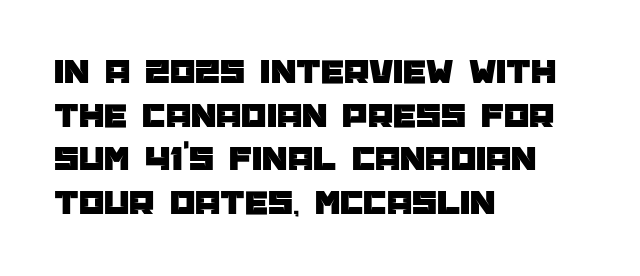
Letter spacing: default. The rendering shows plain stroke endings on the letterforms — a sans-serif design. Character widths vary here, with narrow letters taking less room than wide ones. The strip under each line holds only bare page. One-word summary of the alignment: left.
